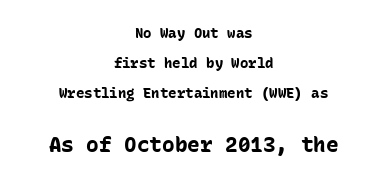
{"italic": "no", "bold": "yes", "underline": "no", "align": "center", "line_spacing": "loose", "line_spacing_ratio": 2.16, "letter_spacing": "normal", "letter_spacing_em": 0.0, "larger_block": "second", "size_ratio": 1.5, "glyph_px": 21}
